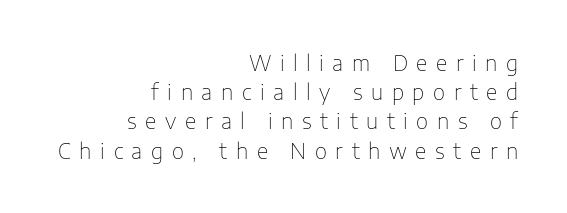
The image shows 21 px text type, upright; set right-aligned, normal line spacing (1.39x), unusually wide letter spacing (+0.41 em), not underlined.
